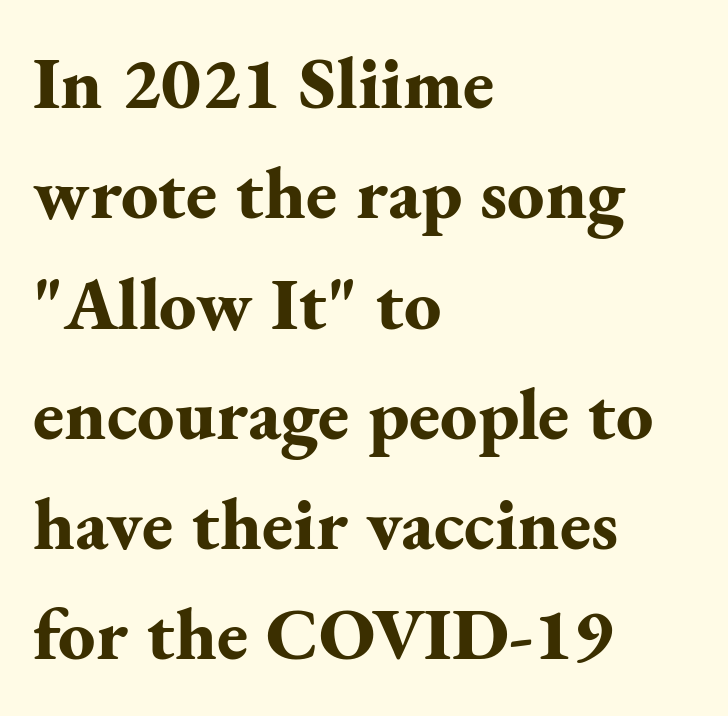
Letterform terminals end in serifs throughout the passage. Look at the stroke-to-counter ratio: heavy, a bold. The specimen omits any rule beneath the text block's lines. The passage shown is typed in a proportional face where columns would drift. Every stem runs plumb, perpendicular to the baseline.
